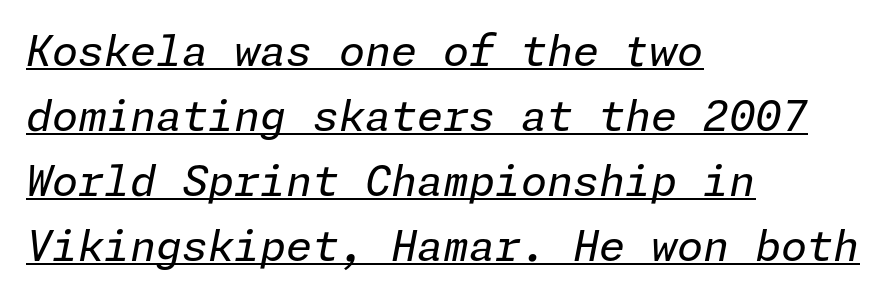
The font's italic variant was chosen for this text. Glance below the letters and you will spot a drawn line. Horizontally, the lines are justified to the leading edge only. The rendering uses a moderate line-height, typical for paragraphs.
